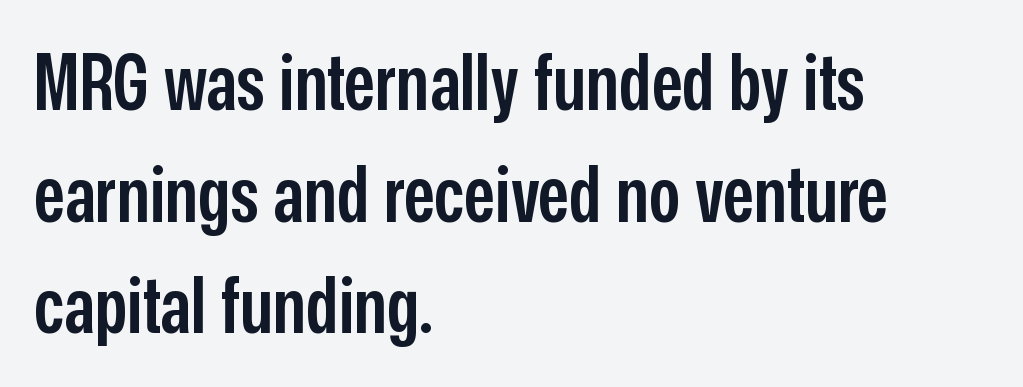
Q: Is the text bold? A: Semi-bold.
Q: Is the text italic (slanted)? A: No, it is upright.
Q: Is the typeface a serif or a sans-serif typeface? A: Sans-serif.
Q: Is the text underlined? A: No.
Q: How is the paragraph aligned? A: Left-aligned.
Q: Is the spacing between letters normal or unusually wide? A: Normal.
Q: Is the spacing between lines tight, normal or loose? A: Normal.
Q: Width (condensed, normal, or wide)? A: Condensed.
Q: Stroke contrast? A: Low.
Q: x-height? A: Medium.
Q: Monospaced? A: No.
